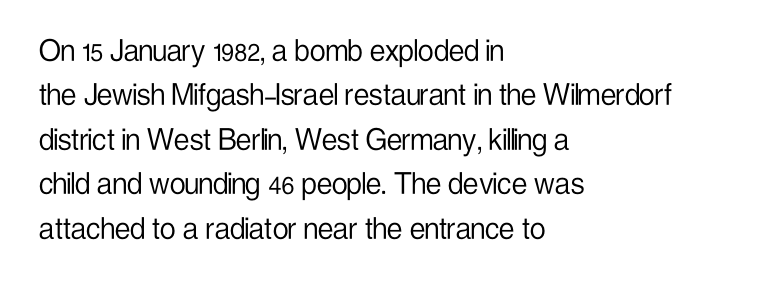
Q: Is the text bold? A: No.
Q: Is the text italic (slanted)? A: No, it is upright.
Q: Is the typeface a serif or a sans-serif typeface? A: Sans-serif.
Q: Is the text underlined? A: No.
Q: How is the paragraph aligned? A: Left-aligned.
Q: Is the spacing between letters normal or unusually wide? A: Normal.
Q: Is the spacing between lines tight, normal or loose? A: Normal.
Q: Width (condensed, normal, or wide)? A: Condensed.
Q: Stroke contrast? A: Low.
Q: x-height? A: Medium.
Q: Monospaced? A: No.
